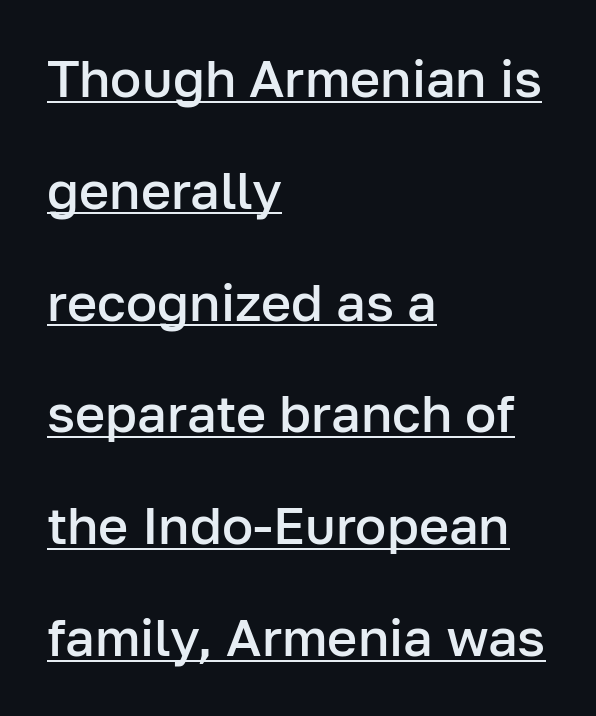
Q: Is the text bold? A: Semi-bold.
Q: Is the text italic (slanted)? A: No, it is upright.
Q: Is the typeface a serif or a sans-serif typeface? A: Sans-serif.
Q: Is the text underlined? A: Yes.
Q: How is the paragraph aligned? A: Left-aligned.
Q: Is the spacing between letters normal or unusually wide? A: Normal.
Q: Is the spacing between lines tight, normal or loose? A: Loose.
Q: Width (condensed, normal, or wide)? A: Normal.
Q: Stroke contrast? A: Low.
Q: x-height? A: Medium.
Q: Monospaced? A: No.
